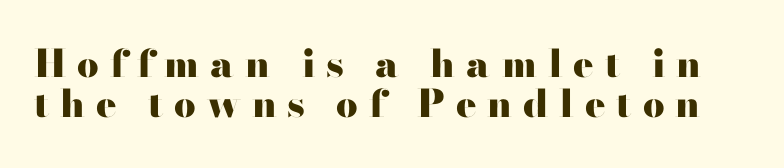
The image shows 38 px heavy, wide sans-serif type, upright; set tight line spacing (1.06x), unusually wide letter spacing (+0.29 em), not underlined; high stroke contrast and a small x-height.
